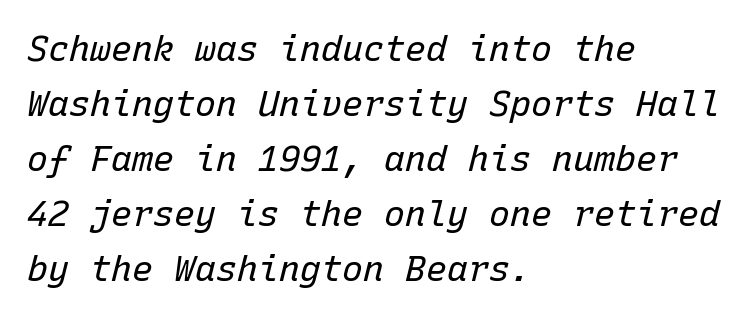
A bare baseline throughout the passage. The paragraph has a hard left edge and a soft right edge. The axis of the letterforms is tilted away from vertical. The rendering uses typewriter-style spacing with identical character cells.
